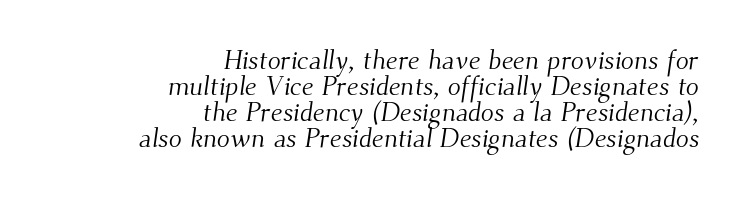
The rendering anchors every line to the right-hand side. The characters are drawn with everyday or finer stroke widths. Each word holds together tightly as a unit, with standard inter-letter gaps. Successive baselines arrive quickly, one right under another. The foot of each line stays bare and open.
